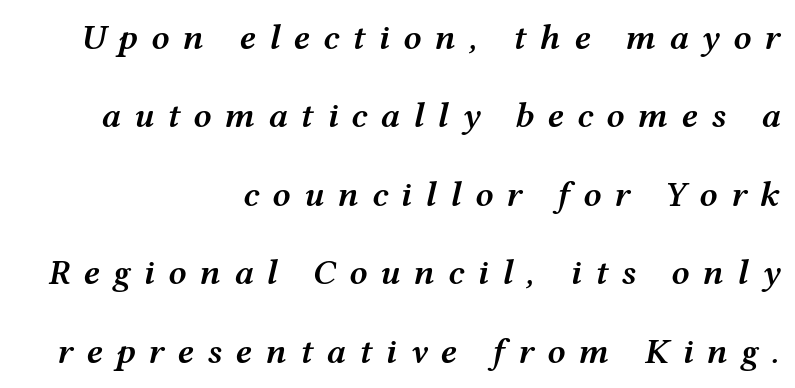
Q: Is the text bold? A: Semi-bold.
Q: Is the text italic (slanted)? A: Yes, it leans right by about 12 degrees.
Q: Is the text underlined? A: No.
Q: How is the paragraph aligned? A: Right-aligned.
Q: Is the spacing between letters normal or unusually wide? A: Unusually wide.
Q: Is the spacing between lines tight, normal or loose? A: Loose.
Q: Width (condensed, normal, or wide)? A: Wide.
Q: Stroke contrast? A: Medium.
Q: x-height? A: Medium.
Q: Monospaced? A: No.
